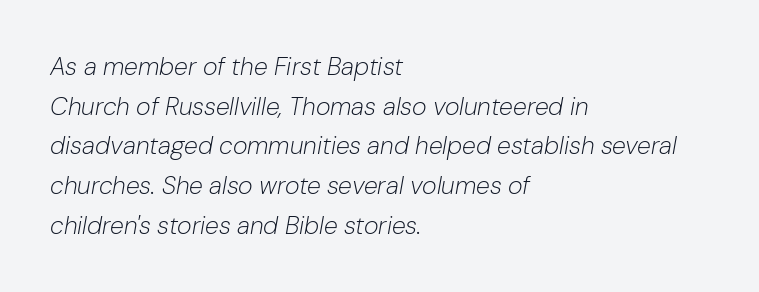
The image shows 25 px text type, italic (leaning right); set left-aligned, normal line spacing (1.59x), normal letter spacing, not underlined.
